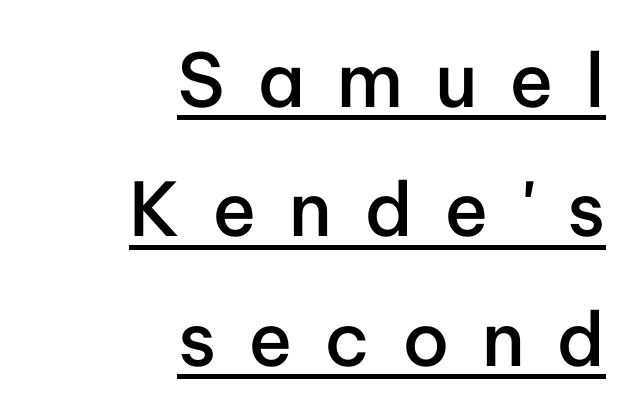
The image shows 74 px semibold sans-serif type, upright; set right-aligned, line spacing 1.75x, unusually wide letter spacing (+0.43 em), underlined; low stroke contrast and a medium x-height.
